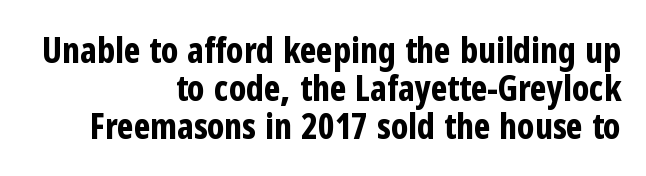
{"serif": "no", "italic": "no", "bold": "yes", "weight": "bold", "width": "condensed", "stroke_contrast": "low", "x_height": "medium", "monospaced": "no", "underline": "no", "align": "right", "line_spacing": "tight", "line_spacing_ratio": 1.09, "letter_spacing": "normal", "letter_spacing_em": 0.0, "glyph_px": 35}
